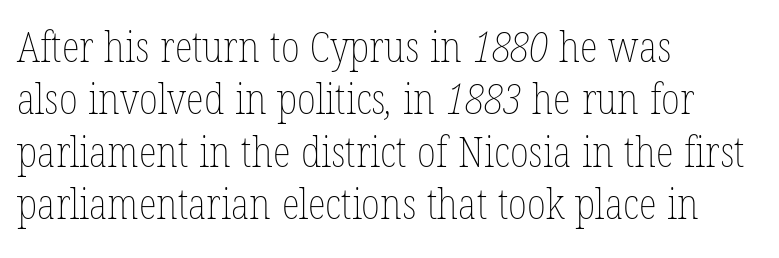
{"bold": "no", "weight": "thin", "width": "condensed", "stroke_contrast": "low", "x_height": "medium", "monospaced": "no", "underline": "no", "align": "left", "line_spacing": "normal", "line_spacing_ratio": 1.25, "letter_spacing": "normal", "letter_spacing_em": 0.0, "glyph_px": 42}
